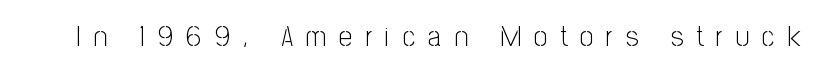
A typesetter would call this heavily tracked-out type. This is not heavy type; no bold has been used. Characters remain perfectly vertical along every line. The gap between lines stays unmarked. Each letter keeps its own natural width here, so spacing adapts to shape. Each letter's strokes conclude bluntly, with no projecting serifs.
